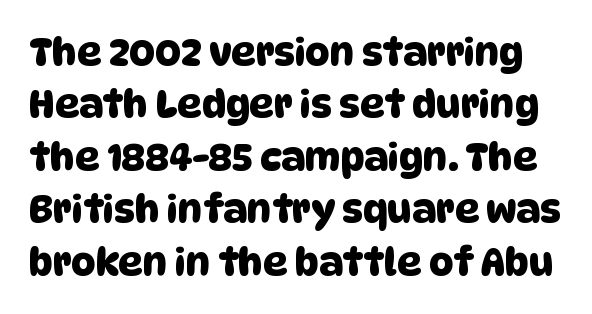
The passage shown is typeset with a sans-serif family. A clean baseline with only descenders dipping below it. Leading: standard. Character widths vary here, with narrow letters taking less room than wide ones.
